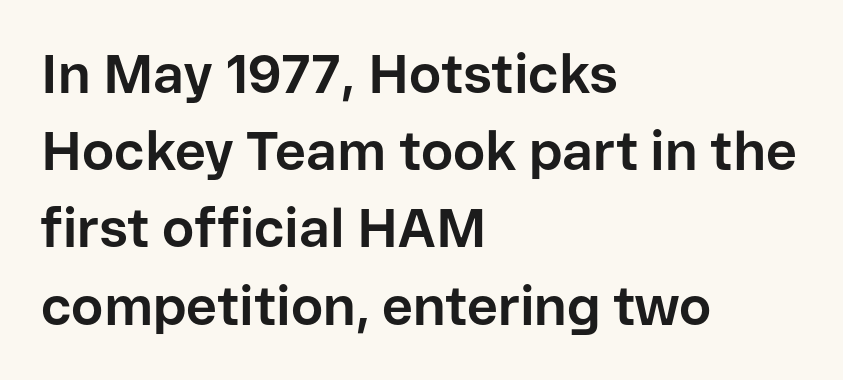
{"serif": "no", "italic": "no", "bold": "yes", "weight": "bold", "width": "normal", "stroke_contrast": "low", "x_height": "medium", "monospaced": "no", "underline": "no", "align": "left", "line_spacing": "normal", "line_spacing_ratio": 1.43, "letter_spacing": "normal", "letter_spacing_em": 0.0, "glyph_px": 54}
